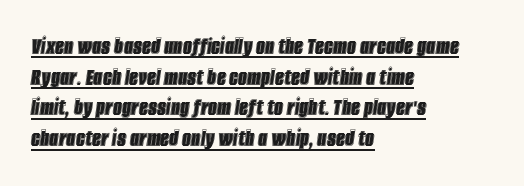
Q: Is the text italic (slanted)? A: Yes, it leans right by about 8 degrees.
Q: Is the text underlined? A: Yes.
Q: How is the paragraph aligned? A: Left-aligned.
Q: Is the spacing between letters normal or unusually wide? A: Normal.
